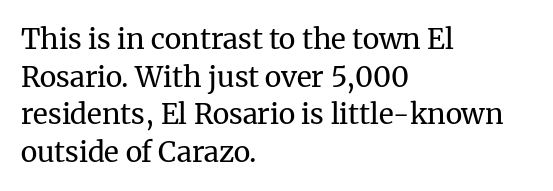
The image shows 28 px regular-weight serif type, upright; set left-aligned, normal line spacing (1.34x), normal letter spacing, not underlined; medium stroke contrast and a medium x-height.
